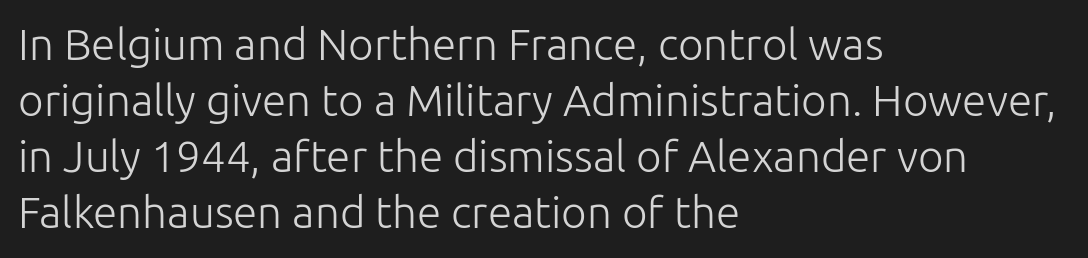
The image shows 44 px light sans-serif type, upright; set left-aligned, normal line spacing (1.27x), normal letter spacing, not underlined; low stroke contrast and a medium x-height.
